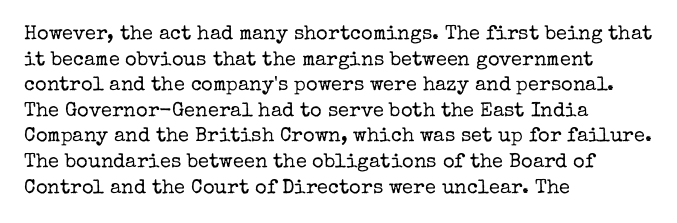
{"italic": "no", "bold": "no", "underline": "no", "align": "left", "line_spacing": "normal", "line_spacing_ratio": 1.28, "letter_spacing": "normal", "letter_spacing_em": 0.0, "glyph_px": 20}
